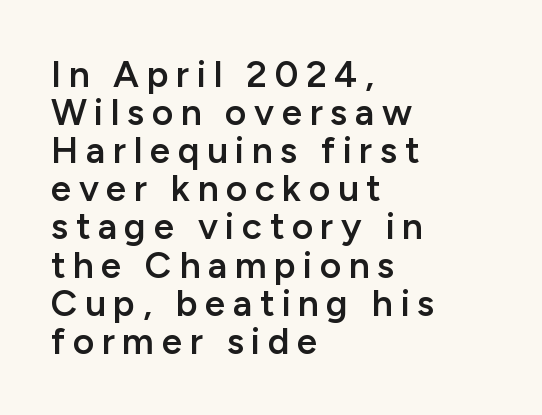
{"serif": "no", "italic": "no", "bold": "semi", "weight": "semibold", "width": "normal", "stroke_contrast": "low", "x_height": "medium", "monospaced": "no", "underline": "no", "align": "left", "line_spacing": "tight", "line_spacing_ratio": 1.03, "letter_spacing": "wide", "letter_spacing_em": 0.2, "glyph_px": 37}
